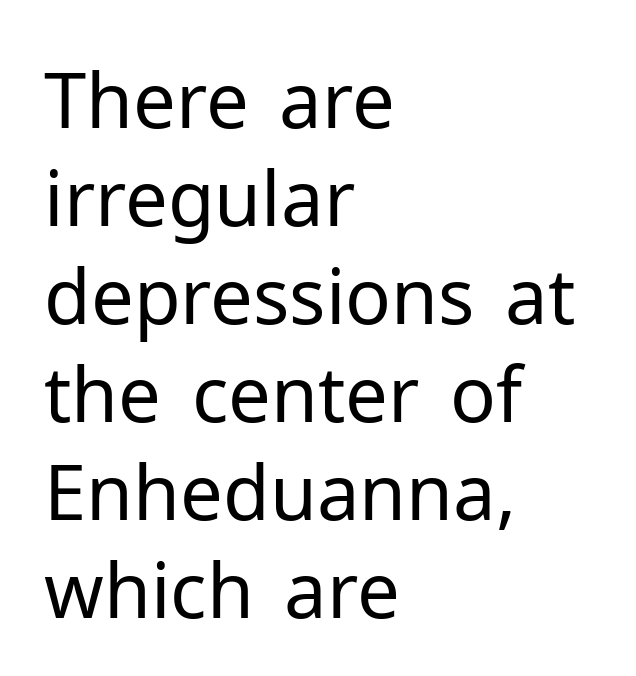
Q: Is the text bold? A: No.
Q: Is the text italic (slanted)? A: No, it is upright.
Q: Is the typeface a serif or a sans-serif typeface? A: Sans-serif.
Q: Is the text underlined? A: No.
Q: How is the paragraph aligned? A: Left-aligned.
Q: Is the spacing between letters normal or unusually wide? A: Normal.
Q: Is the spacing between lines tight, normal or loose? A: Normal.
Q: Width (condensed, normal, or wide)? A: Normal.
Q: Stroke contrast? A: Low.
Q: x-height? A: Medium.
Q: Monospaced? A: No.
